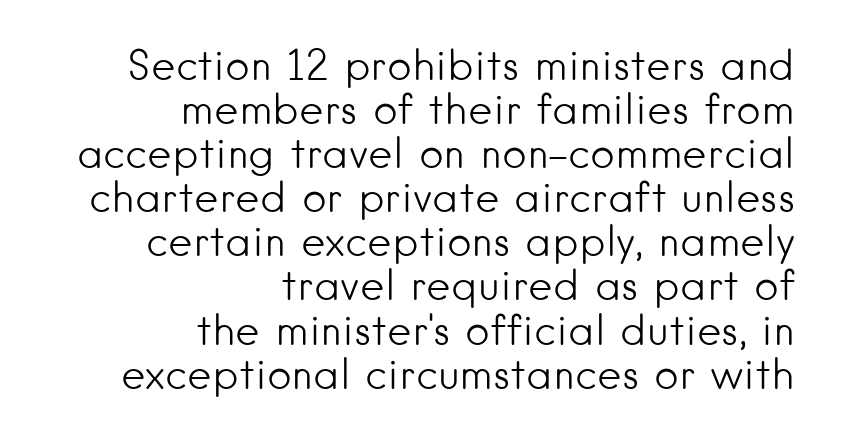
The image shows 42 px light sans-serif type, upright; set right-aligned, tight line spacing (1.05x), normal letter spacing, not underlined; low stroke contrast and a small x-height.
